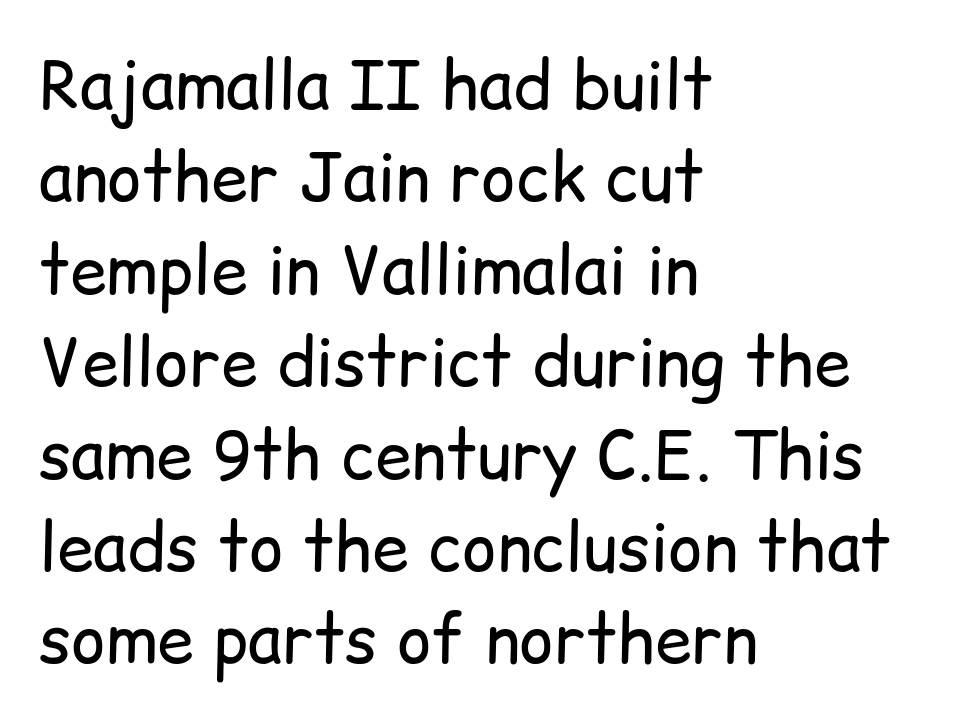
{"serif": "no", "italic": "no", "bold": "no", "weight": "regular", "width": "normal", "stroke_contrast": "low", "x_height": "medium", "monospaced": "no", "underline": "no", "align": "left", "line_spacing": "normal", "line_spacing_ratio": 1.4, "letter_spacing": "normal", "letter_spacing_em": 0.0, "glyph_px": 66}
